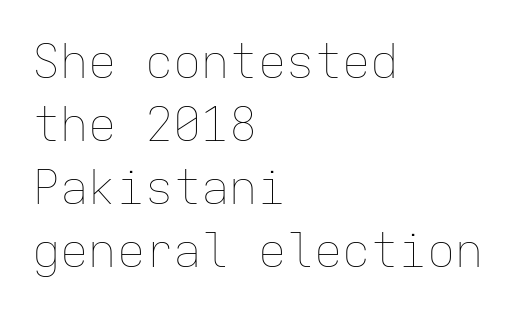
Q: Is the text bold? A: No.
Q: Is the text italic (slanted)? A: No, it is upright.
Q: Is the text underlined? A: No.
Q: How is the paragraph aligned? A: Left-aligned.
Q: Is the spacing between letters normal or unusually wide? A: Normal.
Q: Is the spacing between lines tight, normal or loose? A: Normal.
Q: Width (condensed, normal, or wide)? A: Normal.
Q: Stroke contrast? A: Low.
Q: x-height? A: Medium.
Q: Monospaced? A: Yes.
